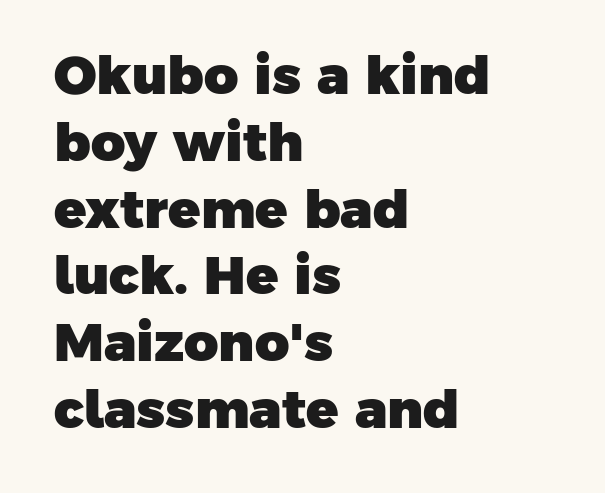
The image shows 53 px heavy sans-serif type; set left-aligned, normal line spacing (1.26x), normal letter spacing, not underlined; low stroke contrast and a medium x-height.
